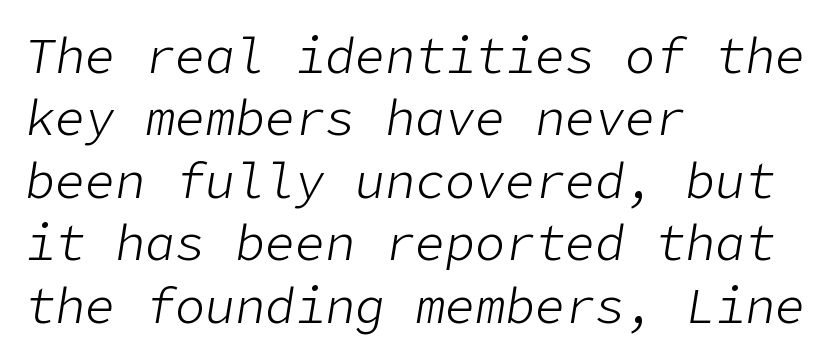
The image shows 50 px light type, italic (leaning right); set left-aligned, normal line spacing (1.25x), normal letter spacing, not underlined; low stroke contrast and a medium x-height.
